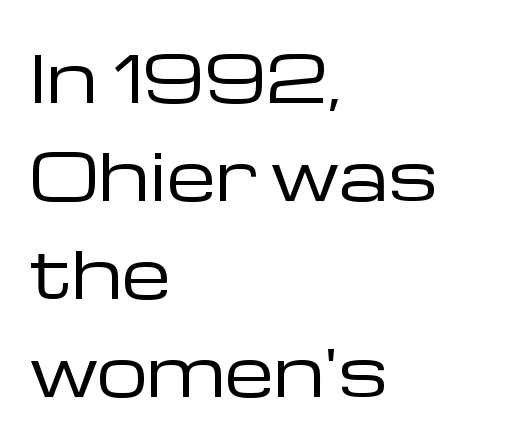
{"serif": "no", "italic": "no", "bold": "no", "weight": "regular", "width": "wide", "stroke_contrast": "low", "x_height": "medium", "monospaced": "no", "underline": "no", "align": "left", "line_spacing": "normal", "line_spacing_ratio": 1.53, "letter_spacing": "normal", "letter_spacing_em": 0.0, "glyph_px": 64}
